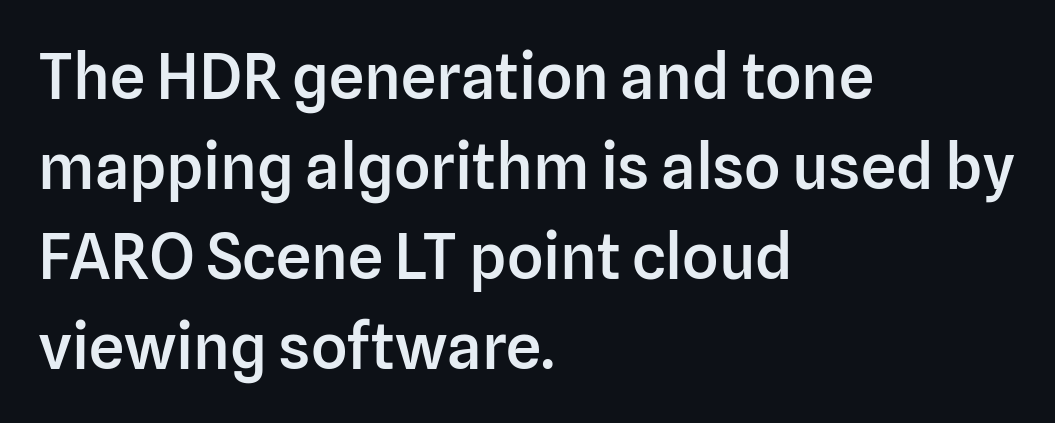
Q: Is the text bold? A: Semi-bold.
Q: Is the text italic (slanted)? A: No, it is upright.
Q: Is the typeface a serif or a sans-serif typeface? A: Sans-serif.
Q: Is the text underlined? A: No.
Q: How is the paragraph aligned? A: Left-aligned.
Q: Is the spacing between letters normal or unusually wide? A: Normal.
Q: Is the spacing between lines tight, normal or loose? A: Normal.
Q: Width (condensed, normal, or wide)? A: Normal.
Q: Stroke contrast? A: Low.
Q: x-height? A: Medium.
Q: Monospaced? A: No.
